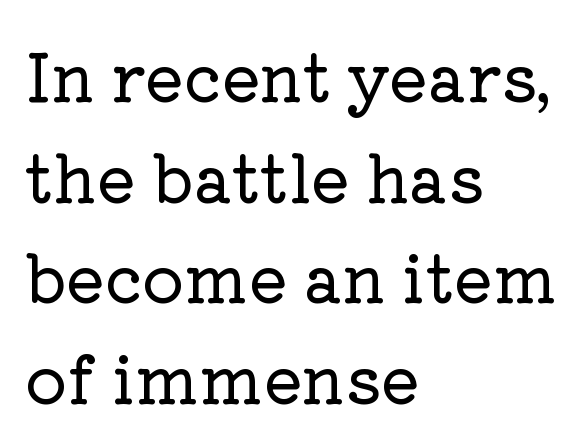
Think of a printed novel: that variable character pitch is what you see here. The type sits square on the baseline with zero lean. Layout note: lines flush left. Inter-character spacing is left at the font's built-in metrics.
